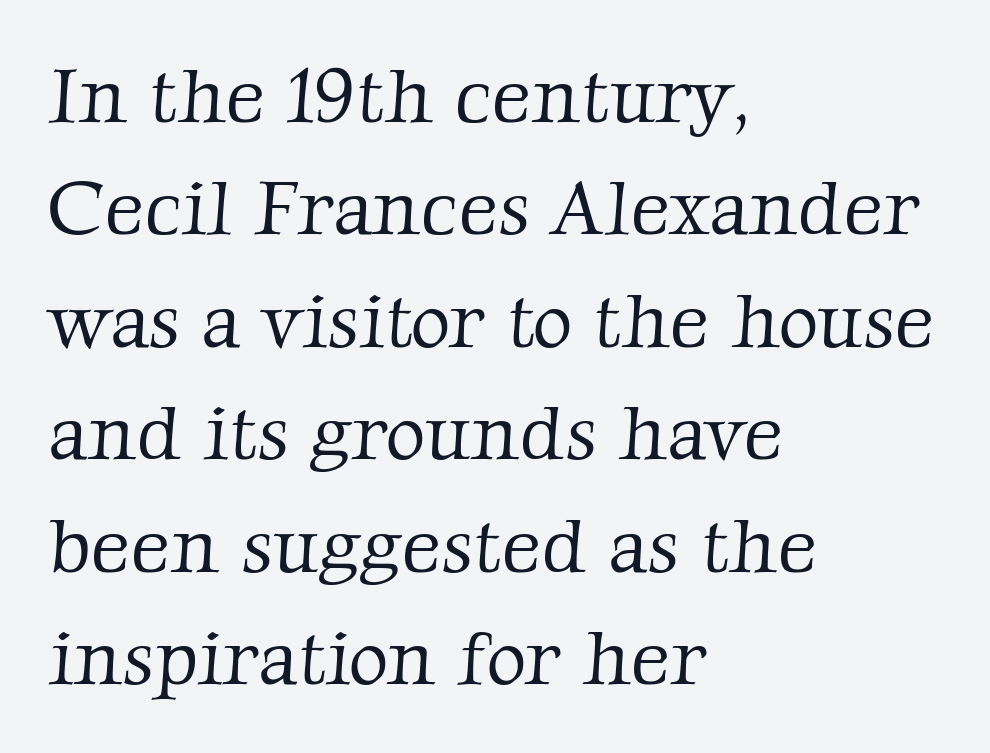
The rows are spaced the way most documents space them. The characters display serif detailing at their extremities. If you drew a ruler down the left edge, every line would touch it. The cut favours lightness, reaching ordinary text weight at its darkest. Spacing verdict: proportional, widths tailored to each character.
